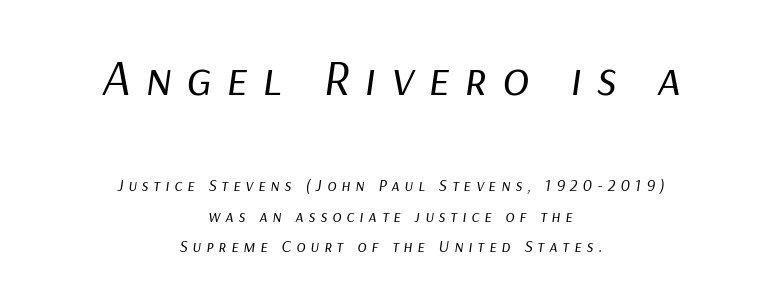
Layout note: lines centered. The typeface has the unassuming heft of standard copy or less. Here the designer chose a conventional face with non-uniform glyph widths. Words appear elongated and porous because spacing is wide. This sample uses an oblique cut, with every glyph tilted off the vertical.
